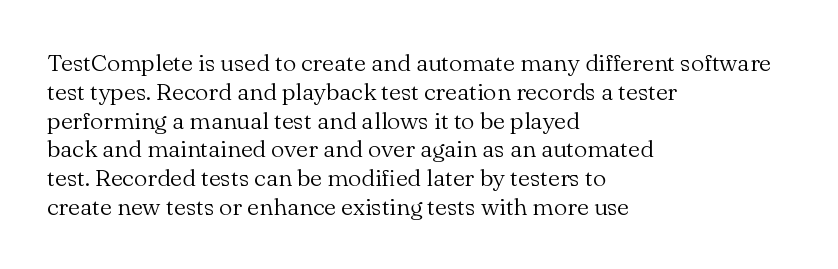
The image shows 24 px text type, upright; set left-aligned, line spacing 1.2x, normal letter spacing, not underlined.
